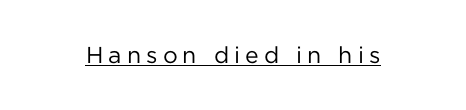
The image shows 23 px text type, upright; set unusually wide letter spacing (+0.22 em), underlined.
